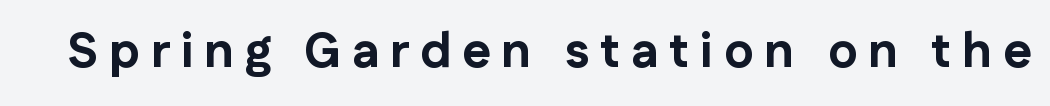
{"serif": "no", "italic": "no", "bold": "yes", "weight": "bold", "width": "normal", "stroke_contrast": "low", "x_height": "medium", "monospaced": "no", "underline": "no", "letter_spacing": "wide", "letter_spacing_em": 0.22, "glyph_px": 49}
